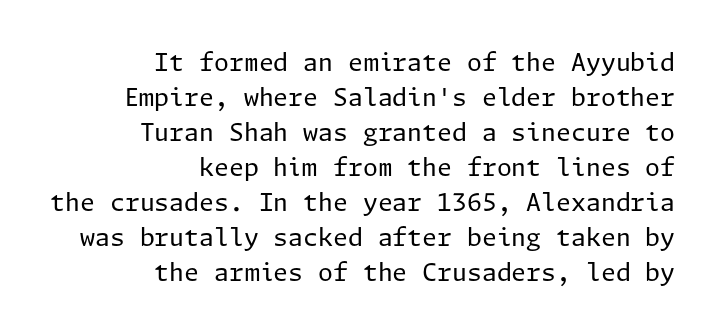
Q: Is the text bold? A: No.
Q: Is the text italic (slanted)? A: No, it is upright.
Q: Is the text underlined? A: No.
Q: How is the paragraph aligned? A: Right-aligned.
Q: Is the spacing between letters normal or unusually wide? A: Normal.
Q: Is the spacing between lines tight, normal or loose? A: Normal.
